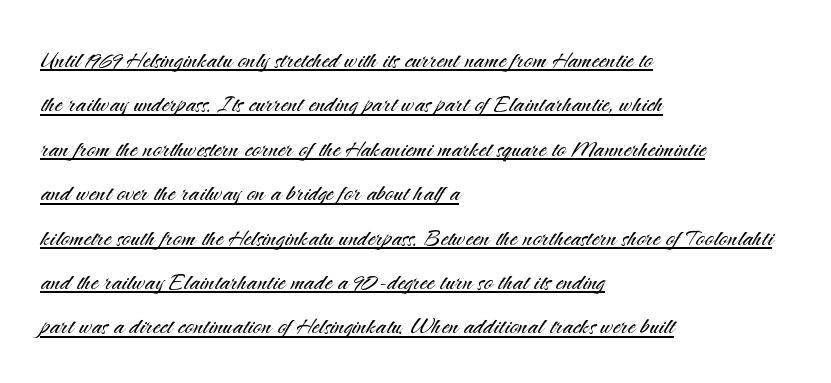
The image shows 30 px light sans-serif type; set left-aligned, normal line spacing (1.48x), normal letter spacing, underlined; medium stroke contrast and a small x-height.
